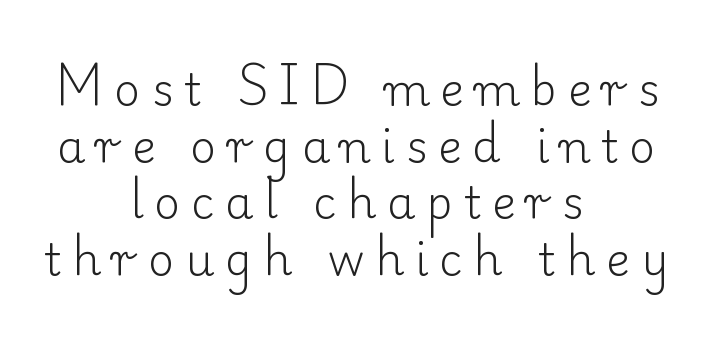
The image shows 45 px light type, upright; set centered, normal line spacing (1.26x), unusually wide letter spacing (+0.24 em), not underlined; low stroke contrast and a small x-height.
